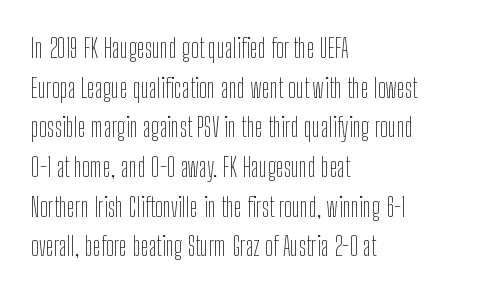
{"italic": "no", "bold": "no", "underline": "no", "align": "left", "line_spacing": "normal", "line_spacing_ratio": 1.47, "letter_spacing": "normal", "letter_spacing_em": 0.0, "glyph_px": 27}
